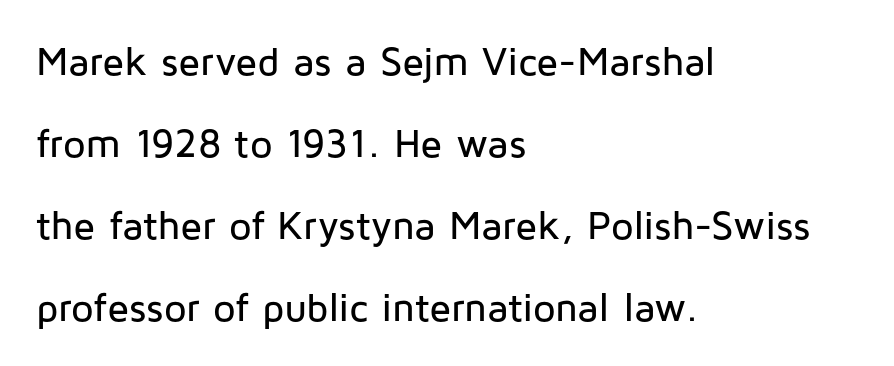
{"serif": "no", "italic": "no", "width": "normal", "stroke_contrast": "low", "x_height": "medium", "monospaced": "no", "underline": "no", "align": "left", "line_spacing": "loose", "line_spacing_ratio": 2.05, "letter_spacing": "normal", "letter_spacing_em": 0.0, "glyph_px": 40}
